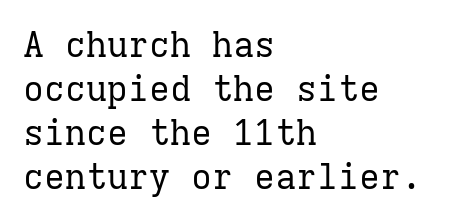
The words here are not underlined. Fixed-width glyphs throughout — classic coding-font behaviour. Style check: upright. The lines sit at an ordinary, default distance from one another.
